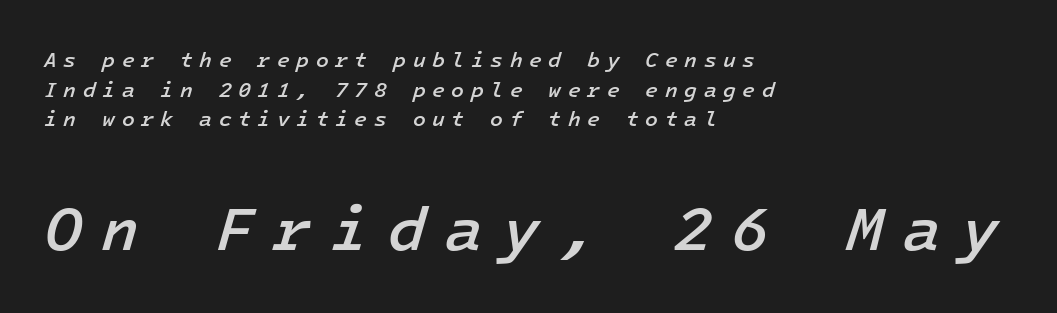
{"italic": "yes", "lean": "right", "slant_degrees": 16, "bold": "semi", "weight": "semibold", "width": "normal", "stroke_contrast": "low", "x_height": "medium", "monospaced": "yes", "underline": "no", "align": "left", "line_spacing": "normal", "line_spacing_ratio": 1.41, "letter_spacing": "wide", "letter_spacing_em": 0.31, "larger_block": "second", "size_ratio": 2.95, "glyph_px": 62}
